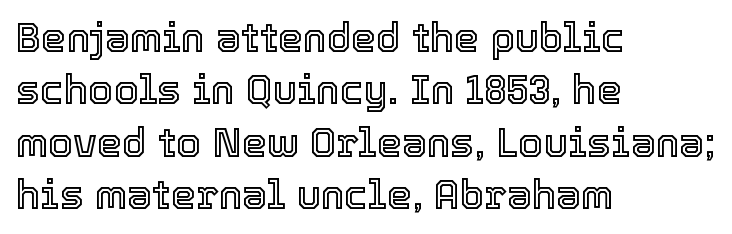
Leftover space on each line is placed entirely after the last word. Character widths vary here, with narrow letters taking less room than wide ones. How are the letters spaced? Ordinarily, with no added tracking. Regarding leading, the lines here are spaced in the standard way. The letters stand upright; this is a roman face.
